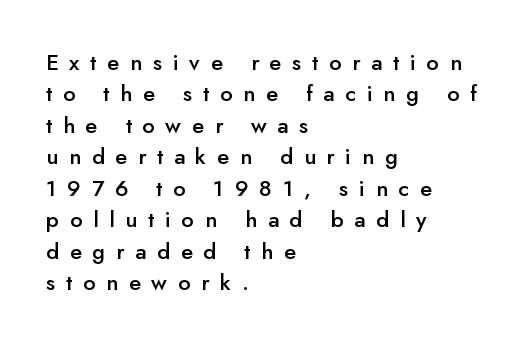
Q: Is the text bold? A: Semi-bold.
Q: Is the text italic (slanted)? A: No, it is upright.
Q: Is the text underlined? A: No.
Q: How is the paragraph aligned? A: Left-aligned.
Q: Is the spacing between letters normal or unusually wide? A: Unusually wide.
Q: Is the spacing between lines tight, normal or loose? A: Normal.
